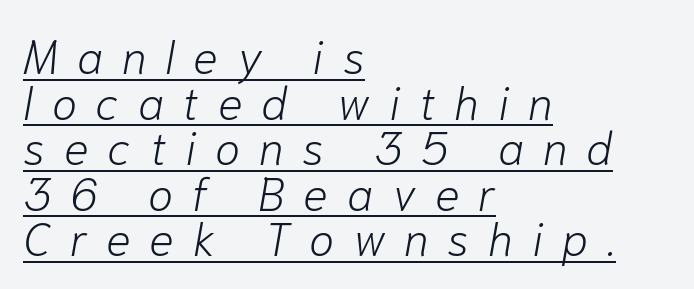
Q: Is the text bold? A: No.
Q: Is the text italic (slanted)? A: Yes, it leans right by about 10 degrees.
Q: Is the text underlined? A: Yes.
Q: How is the paragraph aligned? A: Left-aligned.
Q: Is the spacing between letters normal or unusually wide? A: Unusually wide.
Q: Is the spacing between lines tight, normal or loose? A: Tight.
Q: Width (condensed, normal, or wide)? A: Normal.
Q: Stroke contrast? A: Low.
Q: x-height? A: Medium.
Q: Monospaced? A: No.
